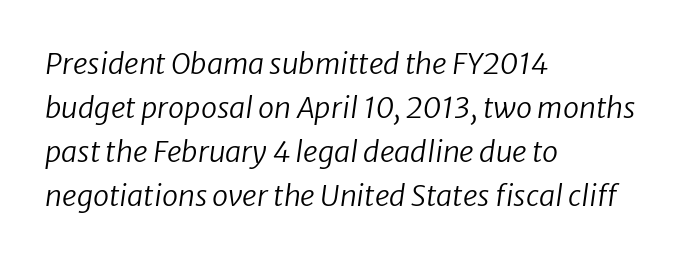
The image shows 29 px regular-weight type, italic (leaning right); set left-aligned, normal line spacing (1.52x), normal letter spacing, not underlined; low stroke contrast and a medium x-height.
